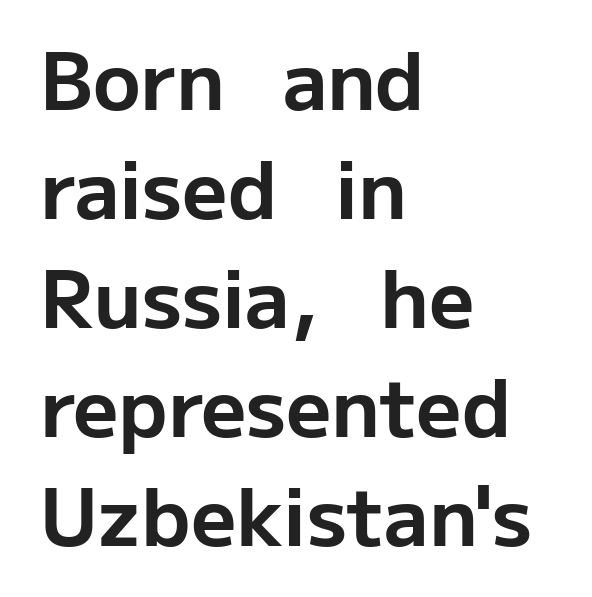
The image shows 79 px bold sans-serif type, upright; set left-aligned, normal line spacing (1.38x), normal letter spacing, not underlined; low stroke contrast and a medium x-height.
